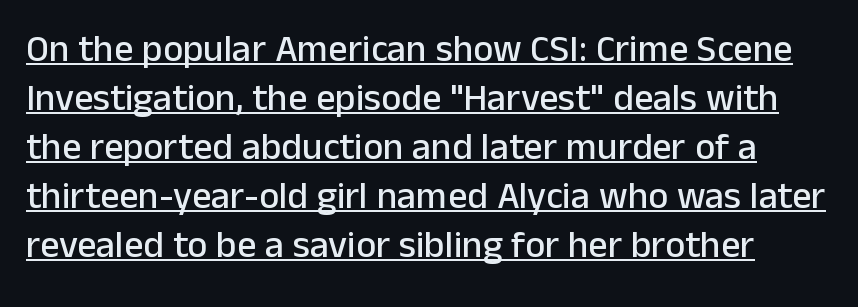
Typographically, this falls in the sans-serif category. This sample uses an upright cut, with every glyph sitting square on the baseline. Between one letter and the next there's only the usual sliver of space. Emphasis is given by a line drawn under the lettering. Is this a fixed-width face? No — the glyphs have proportional, varying widths. Vertically, the passage feels balanced, rows spaced as you'd expect.
